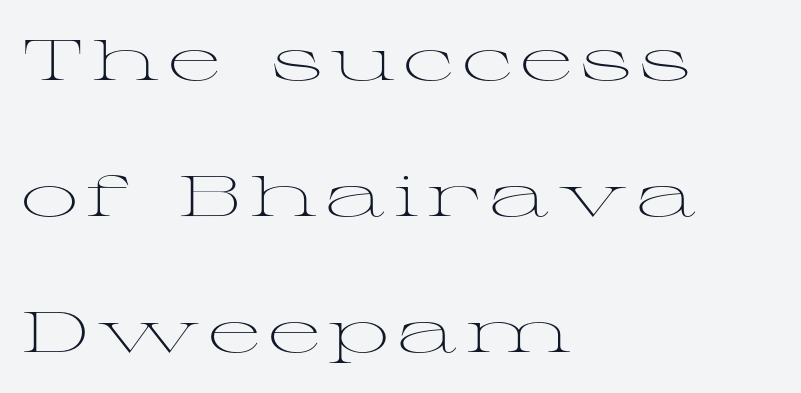
Q: Is the text bold? A: No.
Q: Is the text italic (slanted)? A: No, it is upright.
Q: Is the typeface a serif or a sans-serif typeface? A: Serif.
Q: Is the text underlined? A: No.
Q: How is the paragraph aligned? A: Left-aligned.
Q: Is the spacing between lines tight, normal or loose? A: Loose.
Q: Width (condensed, normal, or wide)? A: Wide.
Q: Stroke contrast? A: Medium.
Q: x-height? A: Medium.
Q: Monospaced? A: No.
